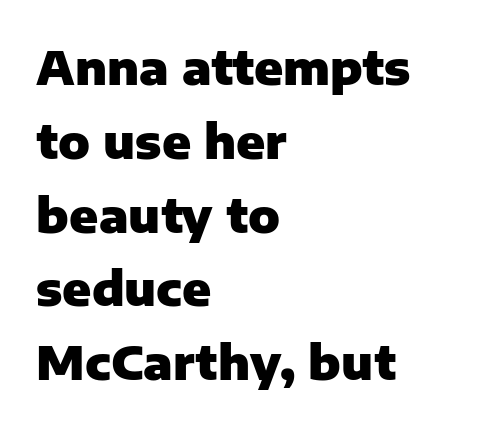
Q: Is the text bold? A: Yes.
Q: Is the text italic (slanted)? A: No, it is upright.
Q: Is the typeface a serif or a sans-serif typeface? A: Sans-serif.
Q: Is the text underlined? A: No.
Q: How is the paragraph aligned? A: Left-aligned.
Q: Is the spacing between letters normal or unusually wide? A: Normal.
Q: Is the spacing between lines tight, normal or loose? A: Normal.
Q: Width (condensed, normal, or wide)? A: Normal.
Q: Stroke contrast? A: Low.
Q: x-height? A: Medium.
Q: Monospaced? A: No.
